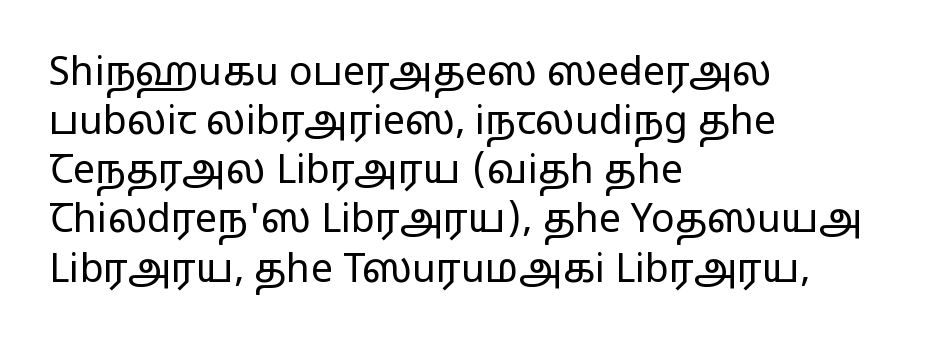
The image shows 39 px regular-weight, wide sans-serif type, upright; set left-aligned, normal line spacing (1.26x), normal letter spacing, not underlined; low stroke contrast and a medium x-height.
